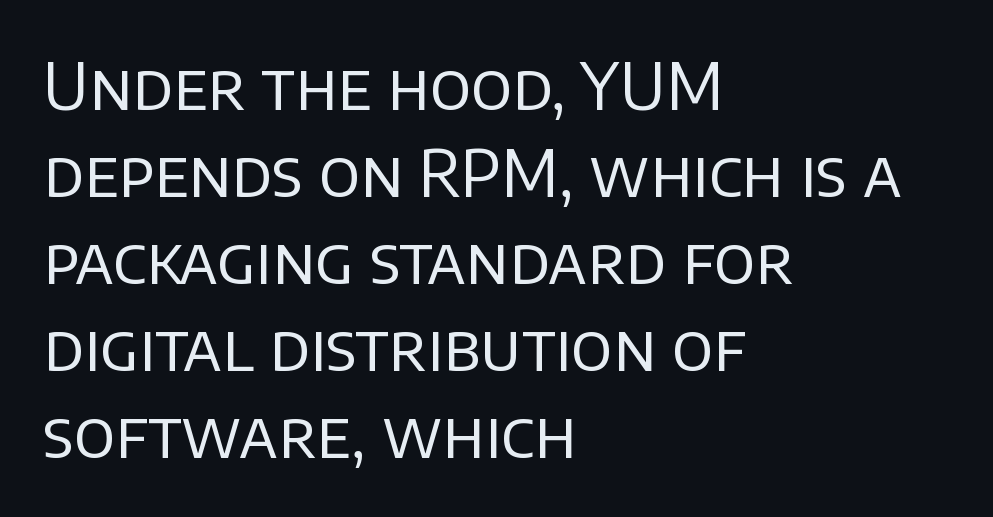
Q: Is the text bold? A: No.
Q: Is the text italic (slanted)? A: No, it is upright.
Q: Is the typeface a serif or a sans-serif typeface? A: Sans-serif.
Q: Is the text underlined? A: No.
Q: How is the paragraph aligned? A: Left-aligned.
Q: Is the spacing between letters normal or unusually wide? A: Normal.
Q: Is the spacing between lines tight, normal or loose? A: Normal.
Q: Width (condensed, normal, or wide)? A: Normal.
Q: Stroke contrast? A: Low.
Q: x-height? A: Large.
Q: Monospaced? A: No.
